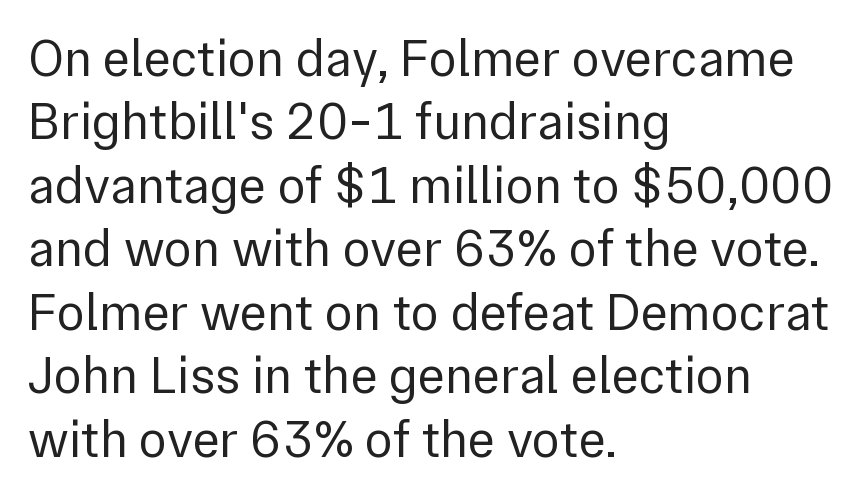
Each letter keeps its own natural width here, so spacing adapts to shape. Rule under the text: the space is simply empty. Weight: in the light-to-regular range. Compared with a centered layout, this one pins lines to the left instead. Posture: straight, roman, zero tilt.
